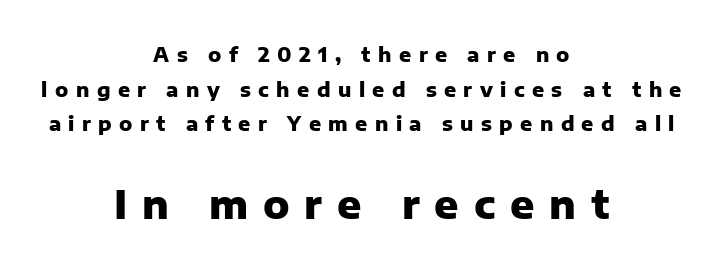
{"serif": "no", "italic": "no", "bold": "yes", "weight": "heavy", "width": "normal", "stroke_contrast": "low", "x_height": "medium", "monospaced": "no", "underline": "no", "align": "center", "line_spacing_ratio": 1.73, "letter_spacing": "wide", "letter_spacing_em": 0.37, "larger_block": "second", "size_ratio": 2.0, "glyph_px": 40}
